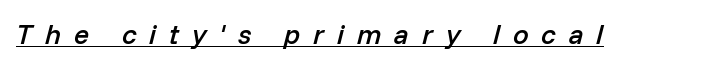
Set as a demibold, roughly 600 on the weight scale. Glance below the letters and you will spot a drawn line. Tall strokes in this sample are angled rather than plumb. Glyph-to-glyph distance is far greater than everyday printed text. This sample has the flowing, uneven cadence of proportional lettering.
